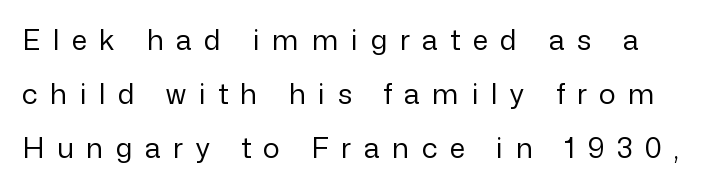
Q: Is the text bold? A: No.
Q: Is the text italic (slanted)? A: No, it is upright.
Q: Is the typeface a serif or a sans-serif typeface? A: Sans-serif.
Q: Is the text underlined? A: No.
Q: Is the spacing between letters normal or unusually wide? A: Unusually wide.
Q: Is the spacing between lines tight, normal or loose? A: Loose.
Q: Width (condensed, normal, or wide)? A: Normal.
Q: Stroke contrast? A: Low.
Q: x-height? A: Medium.
Q: Monospaced? A: No.
